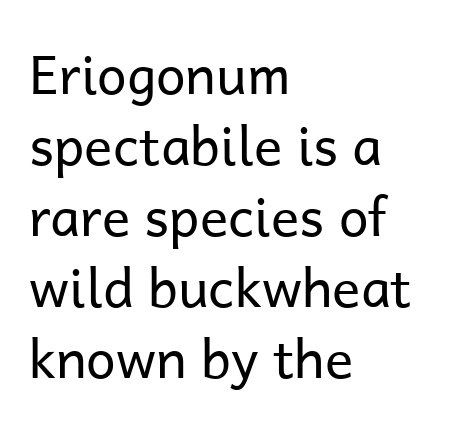
{"serif": "no", "italic": "no", "bold": "no", "weight": "regular", "width": "normal", "stroke_contrast": "low", "x_height": "medium", "monospaced": "no", "underline": "no", "align": "left", "line_spacing": "normal", "line_spacing_ratio": 1.34, "letter_spacing": "normal", "letter_spacing_em": 0.0, "glyph_px": 53}
